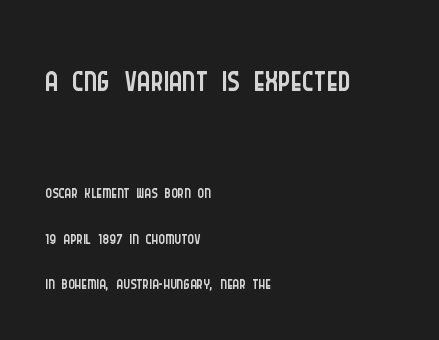
{"serif": "no", "italic": "no", "bold": "no", "weight": "light", "width": "condensed", "stroke_contrast": "low", "x_height": "large", "monospaced": "no", "underline": "no", "align": "left", "line_spacing_ratio": 1.81, "letter_spacing": "normal", "letter_spacing_em": 0.0, "larger_block": "first", "size_ratio": 2.0, "glyph_px": 50}
